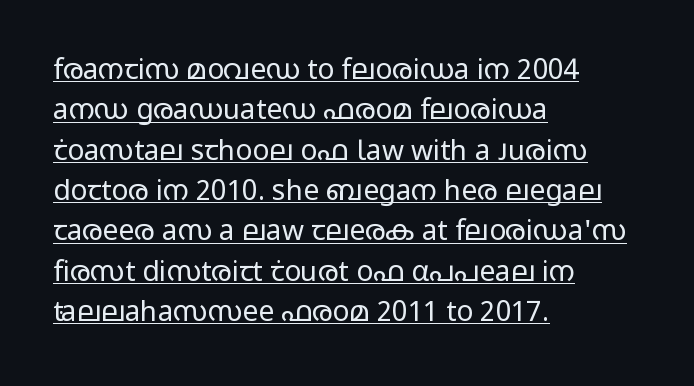
{"serif": "no", "italic": "no", "bold": "no", "weight": "regular", "width": "wide", "stroke_contrast": "low", "x_height": "medium", "monospaced": "no", "underline": "yes", "align": "left", "line_spacing": "normal", "line_spacing_ratio": 1.44, "letter_spacing": "normal", "letter_spacing_em": 0.0, "glyph_px": 28}
